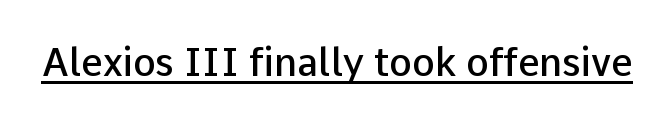
{"serif": "no", "italic": "no", "bold": "semi", "weight": "semibold", "width": "normal", "stroke_contrast": "low", "x_height": "medium", "monospaced": "no", "underline": "yes", "letter_spacing": "normal", "letter_spacing_em": 0.0, "glyph_px": 38}
